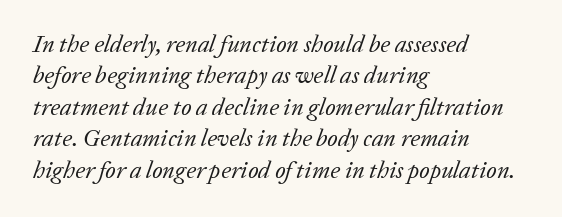
Does the leading feel generous? No, just average. Compared with typical body copy, the letter spacing here is the same. Heaviness? Minimal to ordinary, like unemphasized prose. These lines were composed using italics.
